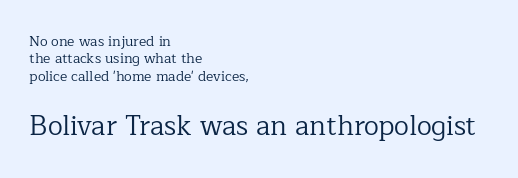
{"italic": "no", "bold": "no", "underline": "no", "align": "left", "line_spacing_ratio": 1.24, "letter_spacing": "normal", "letter_spacing_em": 0.0, "larger_block": "second", "size_ratio": 1.93, "glyph_px": 27}
